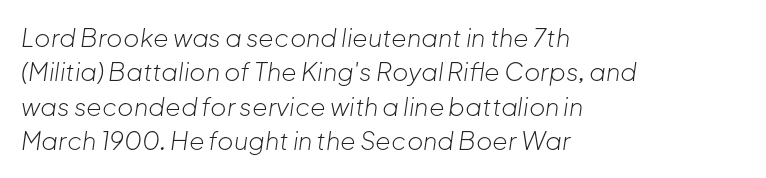
Q: Is the text bold? A: No.
Q: Is the text italic (slanted)? A: Yes, it leans right by about 8 degrees.
Q: Is the text underlined? A: No.
Q: How is the paragraph aligned? A: Left-aligned.
Q: Is the spacing between letters normal or unusually wide? A: Normal.
Q: Is the spacing between lines tight, normal or loose? A: Normal.
